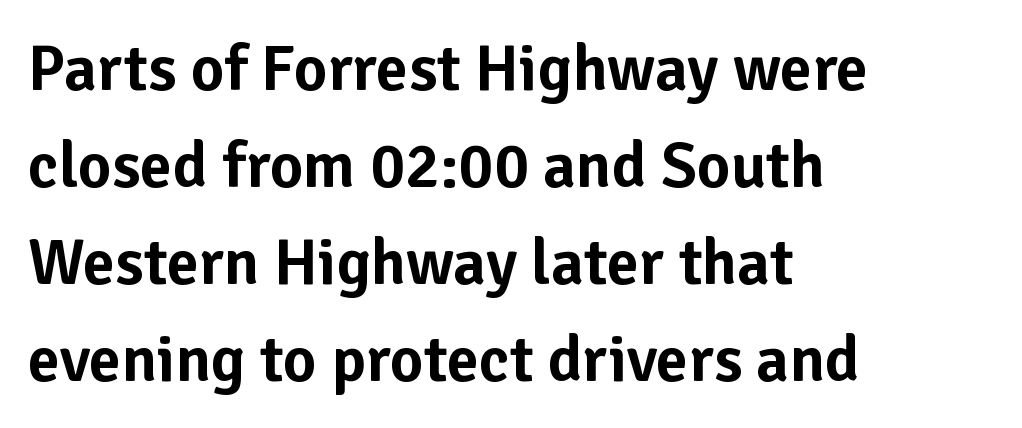
{"serif": "no", "italic": "no", "width": "normal", "stroke_contrast": "low", "x_height": "medium", "monospaced": "no", "underline": "no", "align": "left", "line_spacing": "normal", "line_spacing_ratio": 1.49, "letter_spacing": "normal", "letter_spacing_em": 0.0, "glyph_px": 65}
